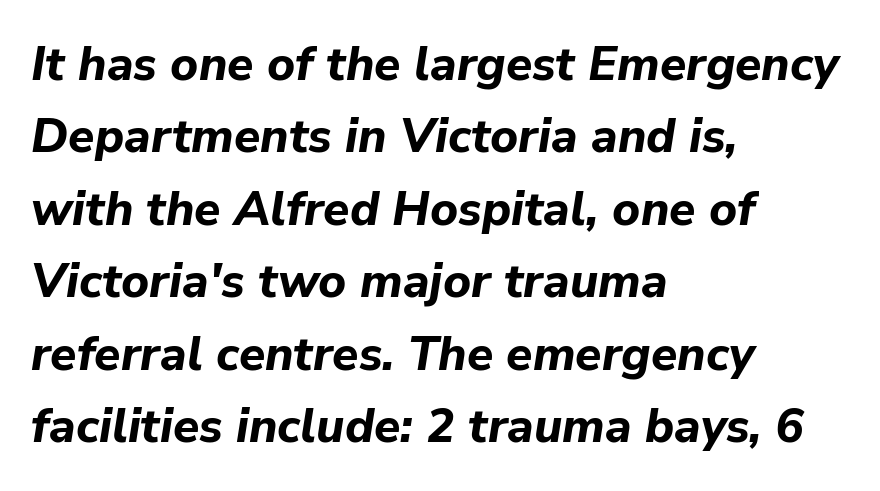
{"italic": "yes", "lean": "right", "slant_degrees": 9, "bold": "yes", "weight": "bold", "width": "normal", "stroke_contrast": "low", "x_height": "medium", "monospaced": "no", "underline": "no", "align": "left", "line_spacing": "normal", "line_spacing_ratio": 1.51, "letter_spacing": "normal", "letter_spacing_em": 0.0, "glyph_px": 48}
